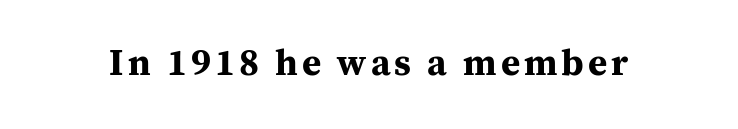
Q: Is the text bold? A: Yes.
Q: Is the text italic (slanted)? A: No, it is upright.
Q: Is the typeface a serif or a sans-serif typeface? A: Serif.
Q: Is the text underlined? A: No.
Q: Width (condensed, normal, or wide)? A: Normal.
Q: Stroke contrast? A: Medium.
Q: x-height? A: Medium.
Q: Monospaced? A: No.
